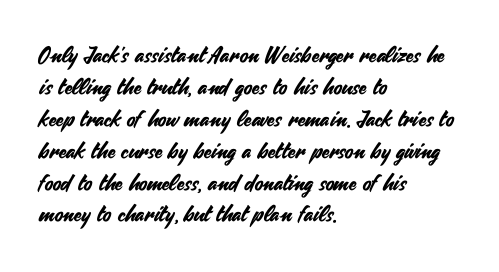
The image shows 22 px text type; set left-aligned, normal line spacing (1.45x), normal letter spacing, not underlined.
